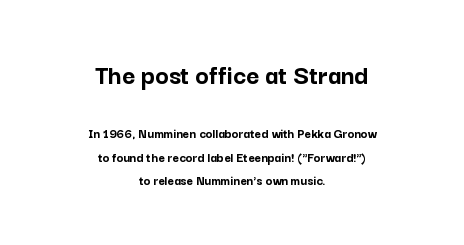
{"serif": "no", "italic": "no", "bold": "yes", "weight": "semibold", "width": "normal", "stroke_contrast": "low", "x_height": "medium", "monospaced": "no", "underline": "no", "align": "center", "line_spacing": "normal", "line_spacing_ratio": 1.68, "letter_spacing": "normal", "letter_spacing_em": 0.0, "larger_block": "first", "size_ratio": 2.0, "glyph_px": 28}
